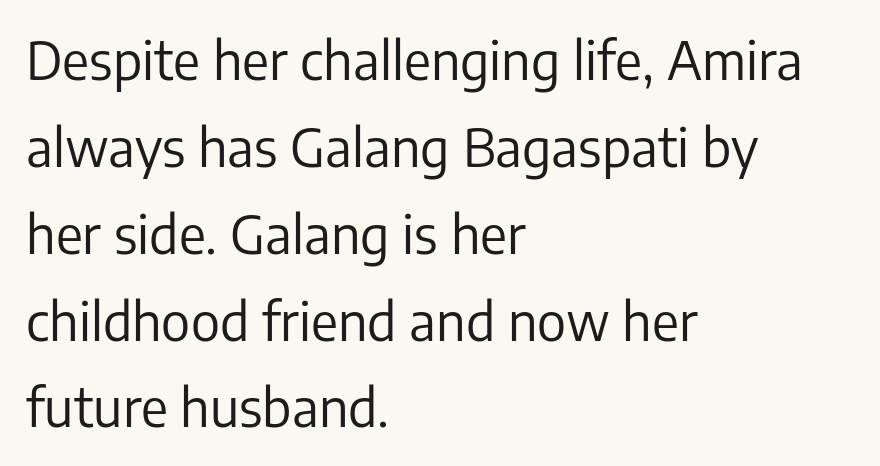
Q: Is the text bold? A: No.
Q: Is the text italic (slanted)? A: No, it is upright.
Q: Is the typeface a serif or a sans-serif typeface? A: Sans-serif.
Q: Is the text underlined? A: No.
Q: How is the paragraph aligned? A: Left-aligned.
Q: Is the spacing between letters normal or unusually wide? A: Normal.
Q: Is the spacing between lines tight, normal or loose? A: Normal.
Q: Width (condensed, normal, or wide)? A: Normal.
Q: Stroke contrast? A: Low.
Q: x-height? A: Medium.
Q: Monospaced? A: No.
